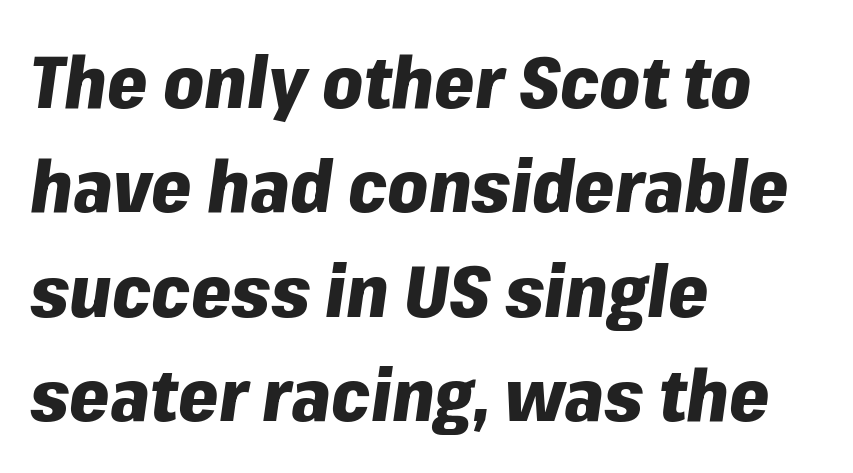
{"italic": "yes", "lean": "right", "slant_degrees": 8, "bold": "yes", "weight": "heavy", "width": "normal", "stroke_contrast": "low", "x_height": "medium", "monospaced": "no", "underline": "no", "align": "left", "line_spacing": "normal", "line_spacing_ratio": 1.45, "letter_spacing": "normal", "letter_spacing_em": 0.0, "glyph_px": 72}
